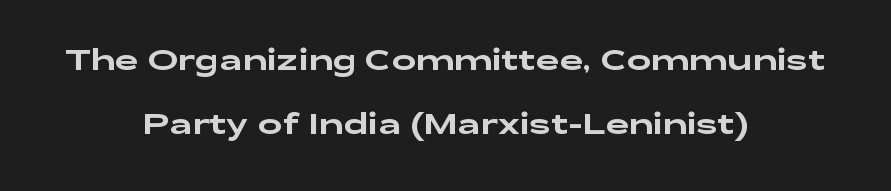
{"serif": "no", "italic": "no", "width": "wide", "stroke_contrast": "low", "x_height": "medium", "monospaced": "no", "underline": "no", "align": "center", "line_spacing": "loose", "line_spacing_ratio": 2.21, "letter_spacing": "normal", "letter_spacing_em": 0.0, "glyph_px": 29}
